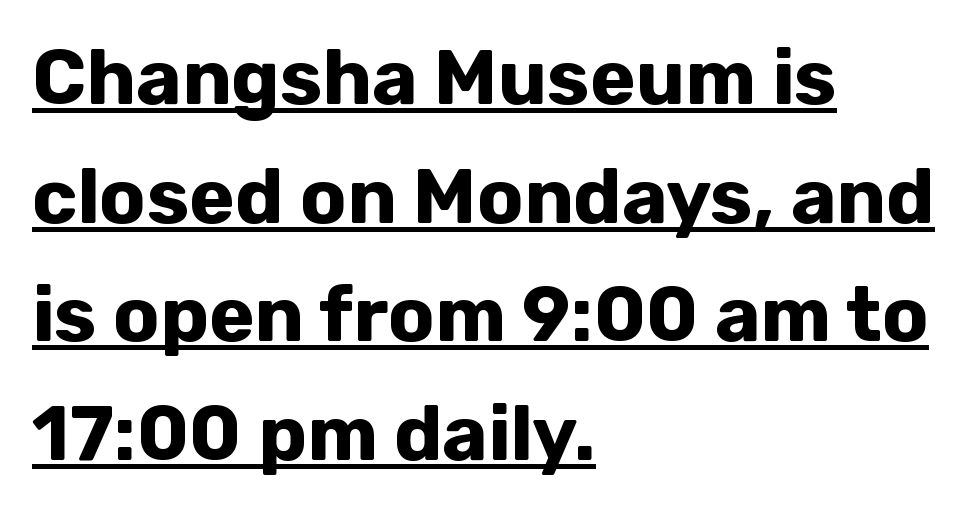
{"serif": "no", "italic": "no", "bold": "yes", "weight": "bold", "width": "normal", "stroke_contrast": "low", "x_height": "medium", "monospaced": "no", "underline": "yes", "align": "left", "line_spacing": "normal", "line_spacing_ratio": 1.54, "letter_spacing": "normal", "letter_spacing_em": 0.0, "glyph_px": 77}
